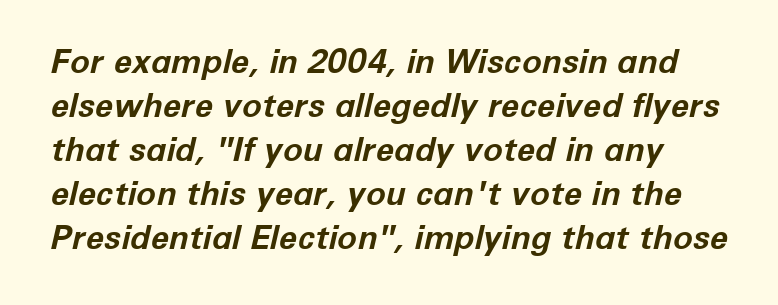
{"italic": "yes", "lean": "right", "slant_degrees": 12, "bold": "yes", "weight": "bold", "width": "normal", "stroke_contrast": "low", "x_height": "medium", "monospaced": "no", "underline": "no", "line_spacing": "normal", "line_spacing_ratio": 1.33, "letter_spacing": "normal", "letter_spacing_em": 0.0, "glyph_px": 33}
